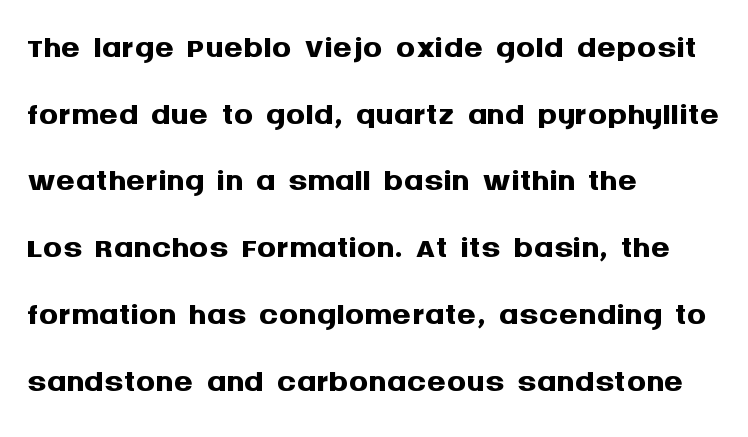
The image shows 48 px semibold sans-serif type, upright; set left-aligned, normal line spacing (1.39x), normal letter spacing, not underlined; medium stroke contrast and a large x-height.
